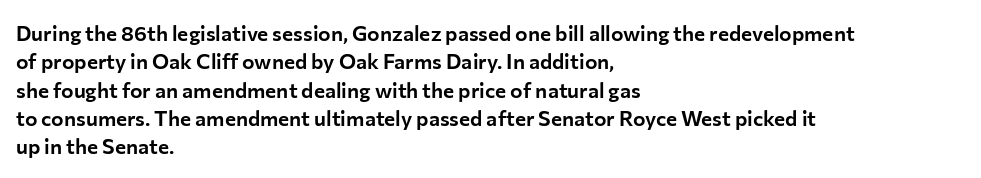
Q: Is the text italic (slanted)? A: No, it is upright.
Q: Is the text underlined? A: No.
Q: How is the paragraph aligned? A: Left-aligned.
Q: Is the spacing between letters normal or unusually wide? A: Normal.
Q: Is the spacing between lines tight, normal or loose? A: Normal.
